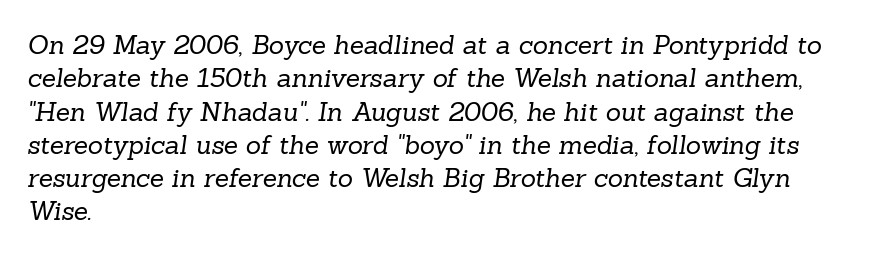
{"bold": "no", "underline": "no", "align": "left", "line_spacing": "normal", "line_spacing_ratio": 1.28, "letter_spacing": "normal", "letter_spacing_em": 0.0, "glyph_px": 26}
